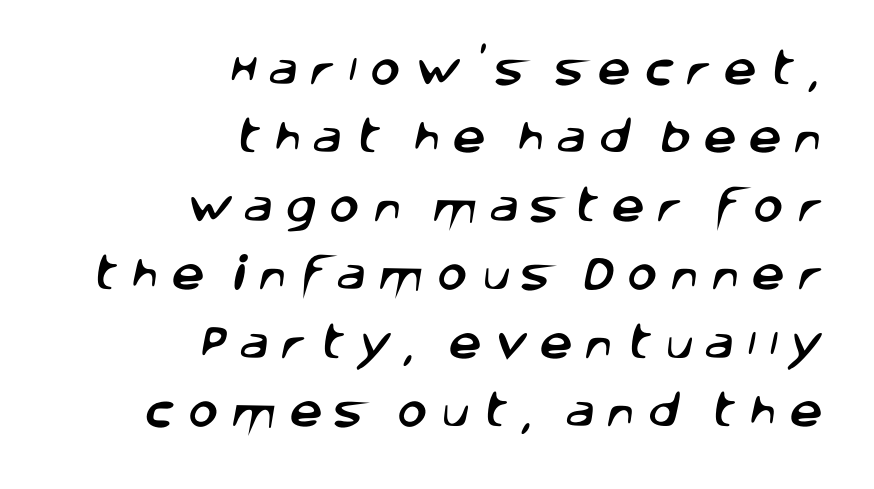
The letters are spread apart with noticeably loose tracking. Note the varied advance widths — an 'i' is clearly narrower than an 'm'. The paragraph has a hard right edge and a soft left edge. Does the type have serifs? No, each stem ends abruptly. A bare baseline throughout the passage.
